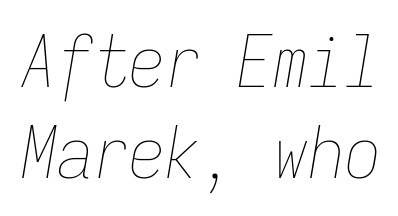
This sample uses an oblique cut, with every glyph tilted off the vertical. Default kerning and tracking; the words read as compact shapes. Is there much room between lines? A standard amount, neither cramped nor airy. Underline: absent. Think of a typewriter: that constant character pitch is what you see here.
